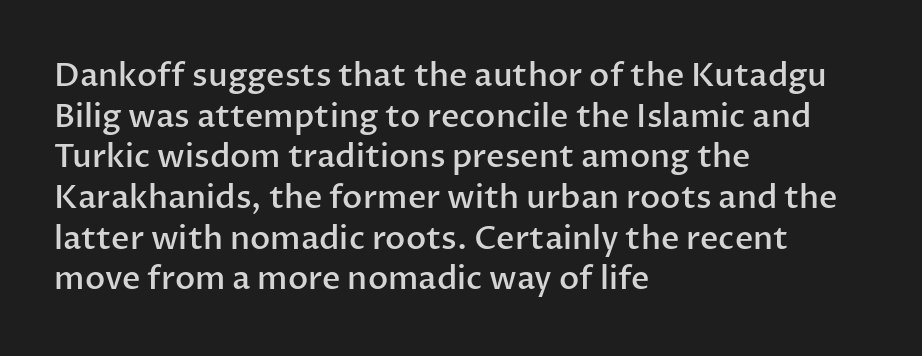
The letterforms sit shoulder to shoulder at normal distance. Every stem runs plumb, perpendicular to the baseline. Lines of text with bare space underneath. Vertical spacing — default.
